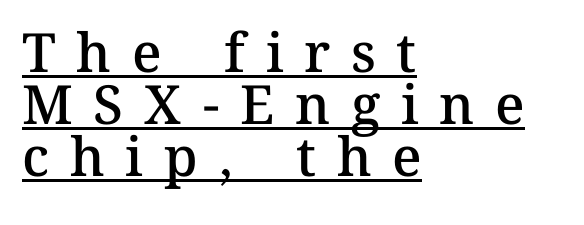
Q: Is the text bold? A: Semi-bold.
Q: Is the text italic (slanted)? A: No, it is upright.
Q: Is the text underlined? A: Yes.
Q: How is the paragraph aligned? A: Left-aligned.
Q: Is the spacing between letters normal or unusually wide? A: Unusually wide.
Q: Is the spacing between lines tight, normal or loose? A: Tight.
Q: Width (condensed, normal, or wide)? A: Normal.
Q: Stroke contrast? A: Medium.
Q: x-height? A: Medium.
Q: Monospaced? A: No.
